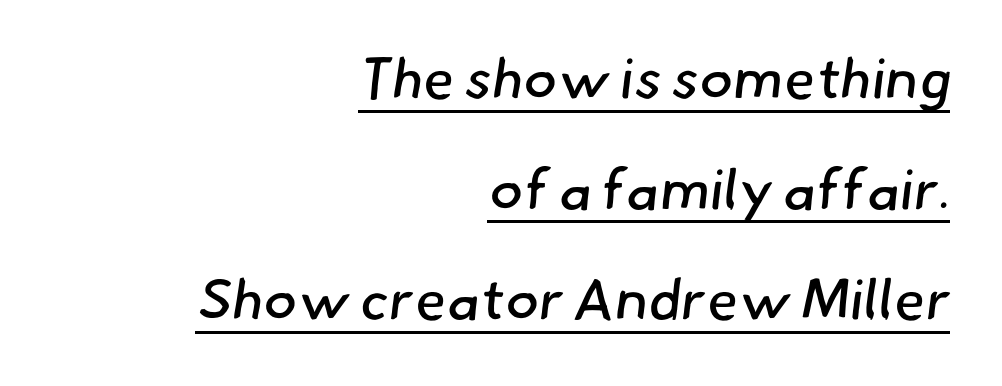
{"serif": "no", "bold": "no", "weight": "regular", "width": "normal", "stroke_contrast": "low", "x_height": "small", "monospaced": "no", "underline": "yes", "align": "right", "line_spacing": "loose", "line_spacing_ratio": 1.94, "letter_spacing": "normal", "letter_spacing_em": 0.0, "glyph_px": 57}
